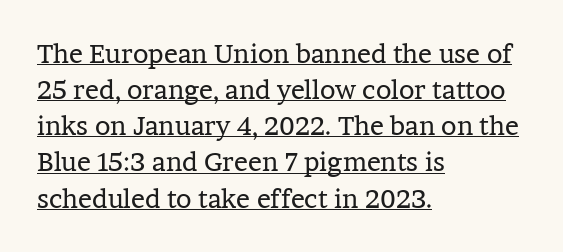
Q: Is the text bold? A: No.
Q: Is the text italic (slanted)? A: No, it is upright.
Q: Is the text underlined? A: Yes.
Q: How is the paragraph aligned? A: Left-aligned.
Q: Is the spacing between letters normal or unusually wide? A: Normal.
Q: Is the spacing between lines tight, normal or loose? A: Normal.
